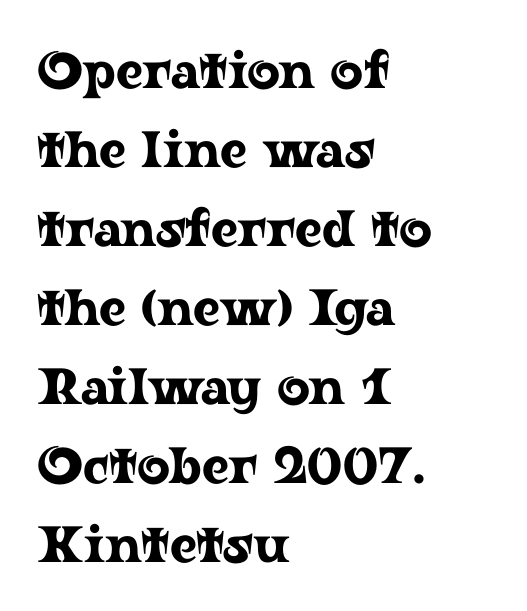
The image shows 51 px wide serif type, upright; set left-aligned, normal line spacing (1.55x), normal letter spacing, not underlined; low stroke contrast and a medium x-height.
